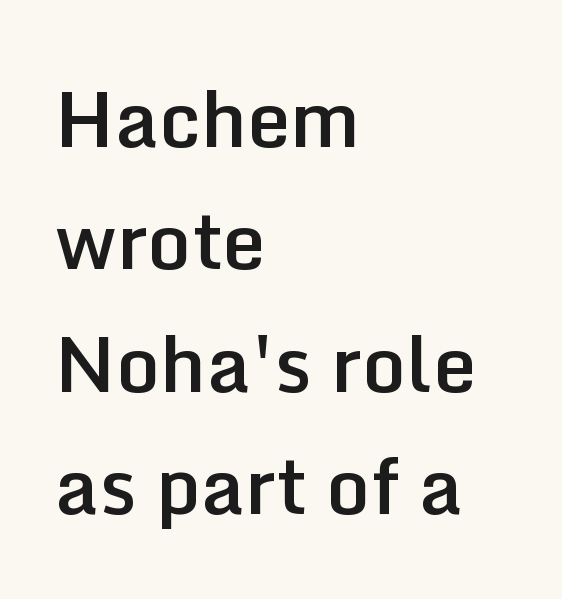
Q: Is the text bold? A: Semi-bold.
Q: Is the text italic (slanted)? A: No, it is upright.
Q: Is the typeface a serif or a sans-serif typeface? A: Sans-serif.
Q: Is the text underlined? A: No.
Q: How is the paragraph aligned? A: Left-aligned.
Q: Is the spacing between letters normal or unusually wide? A: Normal.
Q: Is the spacing between lines tight, normal or loose? A: Normal.
Q: Width (condensed, normal, or wide)? A: Normal.
Q: Stroke contrast? A: Low.
Q: x-height? A: Medium.
Q: Monospaced? A: No.
